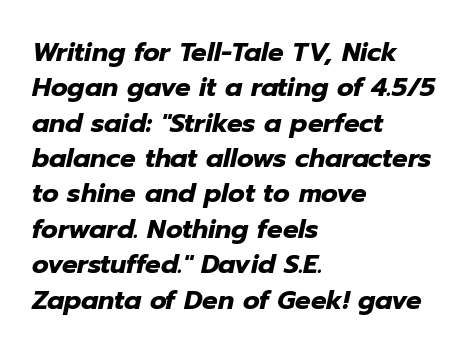
Q: Is the text bold? A: Yes.
Q: Is the text italic (slanted)? A: Yes, it leans right by about 12 degrees.
Q: Is the text underlined? A: No.
Q: How is the paragraph aligned? A: Left-aligned.
Q: Is the spacing between letters normal or unusually wide? A: Normal.
Q: Is the spacing between lines tight, normal or loose? A: Normal.
